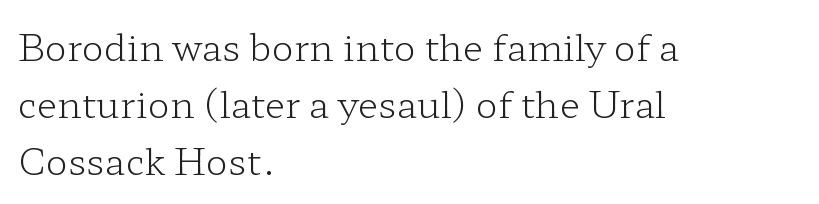
{"serif": "yes", "italic": "no", "bold": "no", "weight": "light", "width": "wide", "stroke_contrast": "low", "x_height": "medium", "monospaced": "no", "underline": "no", "align": "left", "line_spacing": "normal", "line_spacing_ratio": 1.54, "letter_spacing": "normal", "letter_spacing_em": 0.0, "glyph_px": 37}
